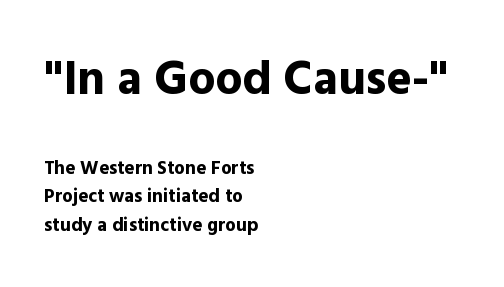
The image shows 48 px bold sans-serif type, upright; set left-aligned, normal line spacing (1.49x), normal letter spacing, not underlined; the first (top) block is 2.53x larger; a medium x-height.
